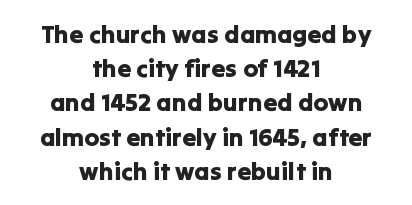
{"italic": "no", "underline": "no", "align": "center", "line_spacing": "normal", "line_spacing_ratio": 1.37, "letter_spacing": "normal", "letter_spacing_em": 0.0, "glyph_px": 25}
